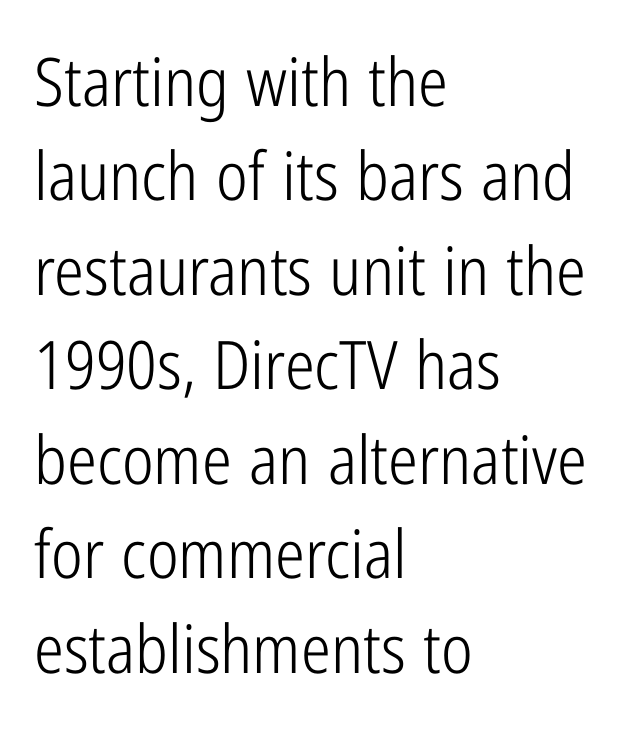
The image shows 67 px light, condensed sans-serif type, upright; set left-aligned, normal line spacing (1.41x), normal letter spacing, not underlined; low stroke contrast and a medium x-height.
